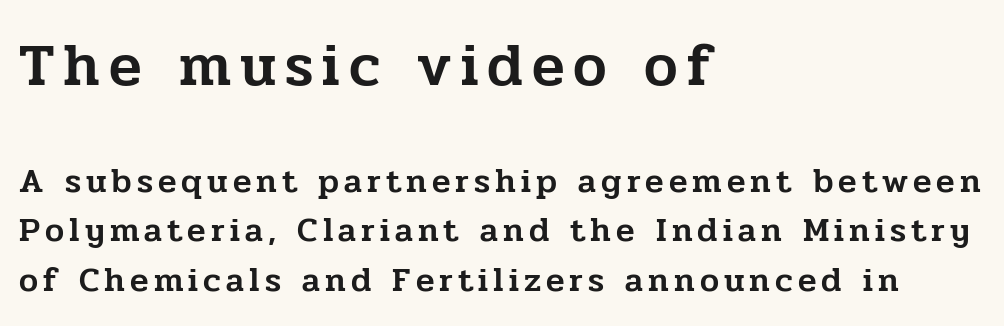
{"serif": "yes", "italic": "no", "width": "normal", "stroke_contrast": "low", "x_height": "medium", "monospaced": "no", "underline": "no", "align": "left", "line_spacing": "normal", "line_spacing_ratio": 1.45, "larger_block": "first", "size_ratio": 1.76, "glyph_px": 60}
